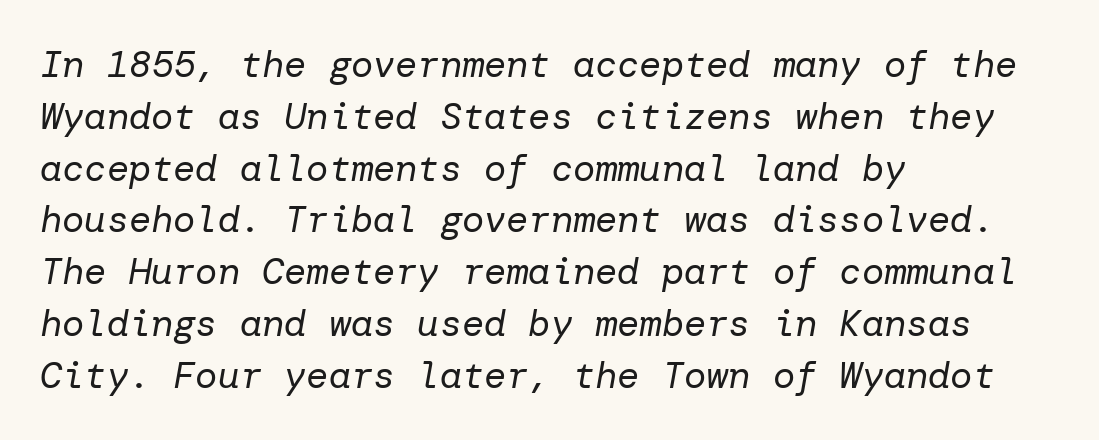
Q: Is the text bold? A: No.
Q: Is the text italic (slanted)? A: Yes, it leans right by about 10 degrees.
Q: Is the text underlined? A: No.
Q: How is the paragraph aligned? A: Left-aligned.
Q: Is the spacing between letters normal or unusually wide? A: Normal.
Q: Is the spacing between lines tight, normal or loose? A: Normal.
Q: Width (condensed, normal, or wide)? A: Normal.
Q: Stroke contrast? A: Low.
Q: x-height? A: Medium.
